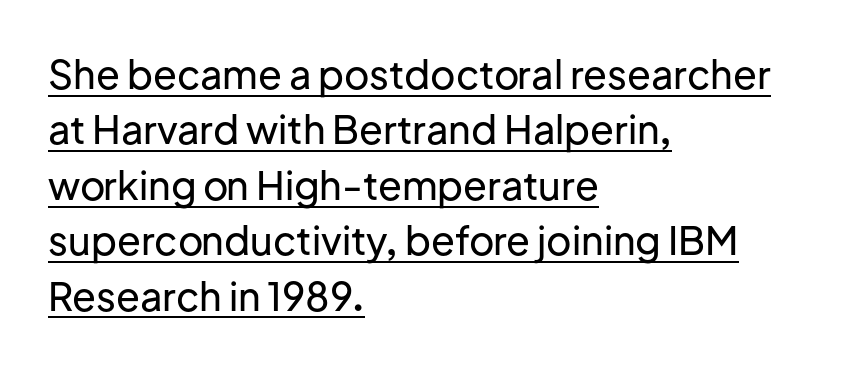
The specimen includes a rule beneath the text block's lines. The lines sit at an ordinary, default distance from one another. Is the letter spacing exaggerated? No — it looks like the ordinary default. No feet cap the strokes, marking this as sans-serif type. A roman cut, with each character standing at attention. Each letter keeps its own natural width here, so spacing adapts to shape.
